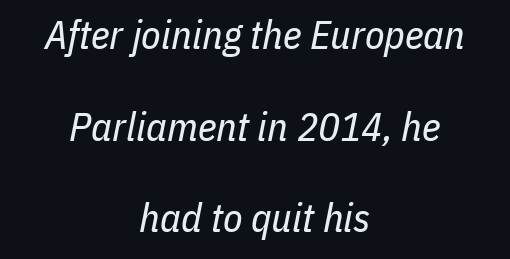
{"italic": "yes", "lean": "right", "slant_degrees": 11, "bold": "no", "weight": "regular", "width": "condensed", "stroke_contrast": "low", "x_height": "medium", "monospaced": "no", "underline": "no", "align": "center", "line_spacing": "loose", "line_spacing_ratio": 2.29, "letter_spacing": "normal", "letter_spacing_em": 0.0, "glyph_px": 40}
